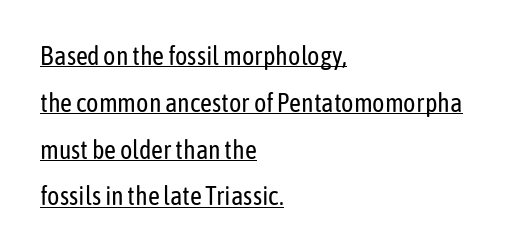
Between one letter and the next there's only the usual sliver of space. Posture: straight, roman, zero tilt. Typeset ragged right — the left edge is the straight one. Underlined type. The font sits on the lighter half of the weight spectrum, regular included.
